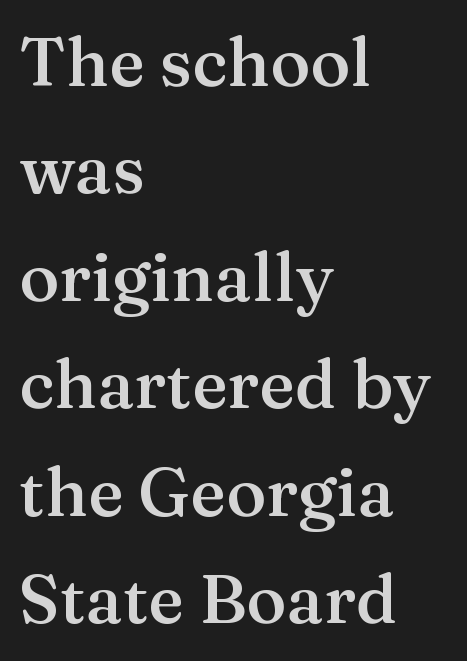
Q: Is the text bold? A: Semi-bold.
Q: Is the text italic (slanted)? A: No, it is upright.
Q: Is the typeface a serif or a sans-serif typeface? A: Serif.
Q: Is the text underlined? A: No.
Q: How is the paragraph aligned? A: Left-aligned.
Q: Is the spacing between letters normal or unusually wide? A: Normal.
Q: Is the spacing between lines tight, normal or loose? A: Normal.
Q: Width (condensed, normal, or wide)? A: Normal.
Q: Stroke contrast? A: Medium.
Q: x-height? A: Medium.
Q: Monospaced? A: No.
